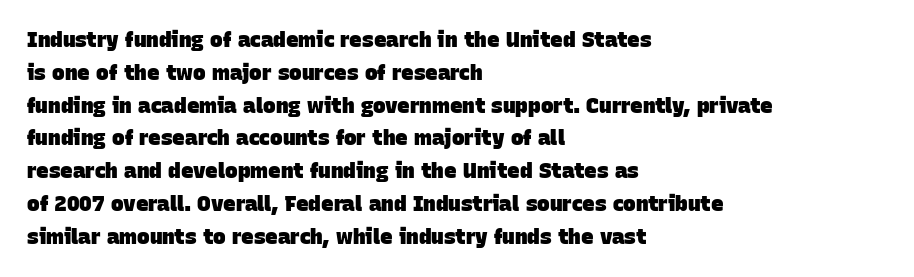
{"bold": "yes", "underline": "no", "align": "left", "line_spacing": "normal", "line_spacing_ratio": 1.56, "letter_spacing": "normal", "letter_spacing_em": 0.0, "glyph_px": 21}
